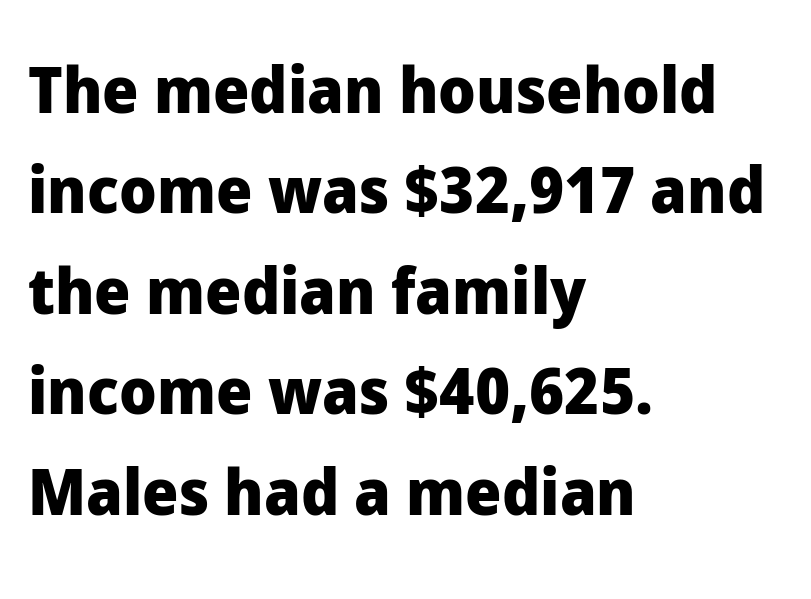
{"serif": "no", "italic": "no", "bold": "yes", "weight": "heavy", "width": "normal", "stroke_contrast": "low", "x_height": "medium", "monospaced": "no", "underline": "no", "align": "left", "line_spacing": "normal", "line_spacing_ratio": 1.57, "letter_spacing": "normal", "letter_spacing_em": 0.0, "glyph_px": 64}
